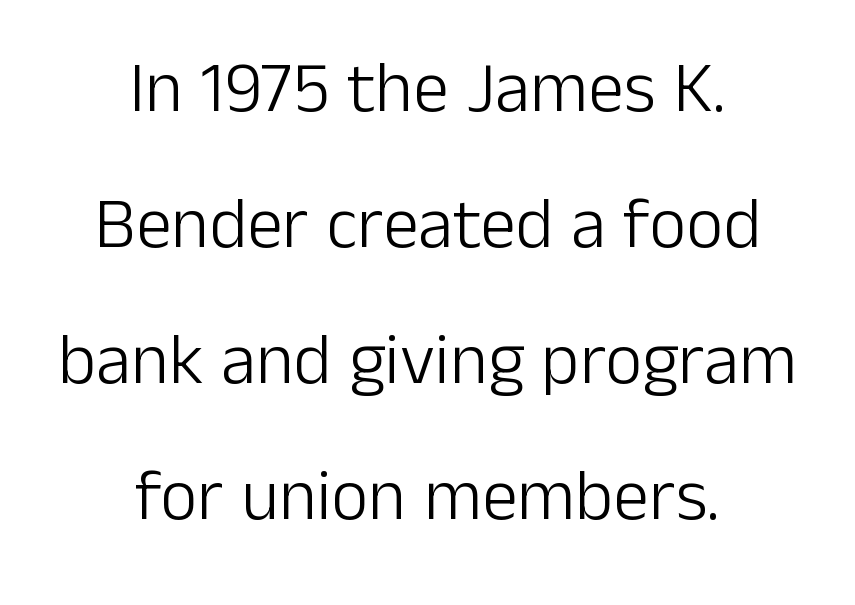
{"serif": "no", "italic": "no", "bold": "no", "weight": "light", "width": "normal", "stroke_contrast": "low", "x_height": "medium", "monospaced": "no", "underline": "no", "align": "center", "line_spacing_ratio": 1.89, "letter_spacing": "normal", "letter_spacing_em": 0.0, "glyph_px": 72}
